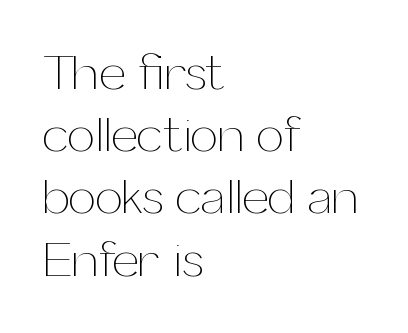
{"italic": "no", "bold": "no", "weight": "thin", "width": "normal", "stroke_contrast": "medium", "x_height": "medium", "monospaced": "no", "underline": "no", "align": "left", "line_spacing": "normal", "line_spacing_ratio": 1.27, "letter_spacing": "normal", "letter_spacing_em": 0.0, "glyph_px": 49}
